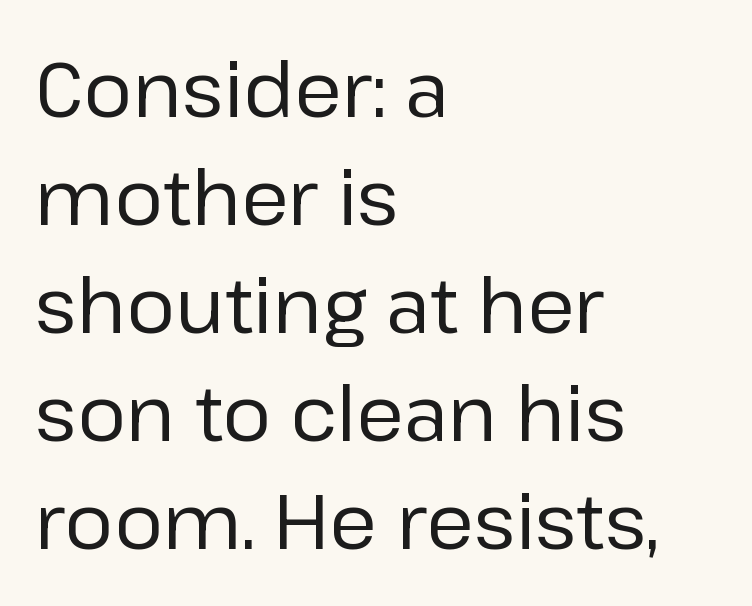
{"serif": "no", "italic": "no", "bold": "no", "weight": "regular", "width": "normal", "stroke_contrast": "low", "x_height": "medium", "monospaced": "no", "underline": "no", "align": "left", "line_spacing": "normal", "line_spacing_ratio": 1.42, "letter_spacing": "normal", "letter_spacing_em": 0.0, "glyph_px": 76}
